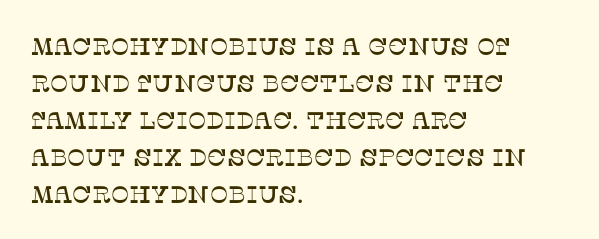
This is roman type, the default non-slanted kind. The lines in this sample share a left origin and differ only in where they stop. Glance below the letters and you will spot only blank space. The line-height multiplier appears to be the usual default. No extra tracking has been applied to these lines.
